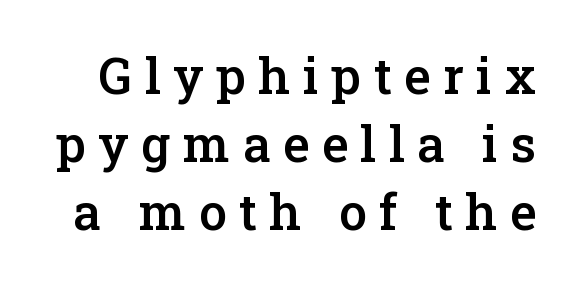
The letterforms stand isolated, each surrounded by extra space. Type without underlining. These lines are rendered in a variable-pitch font. Letterform terminals end in serifs throughout the passage.
